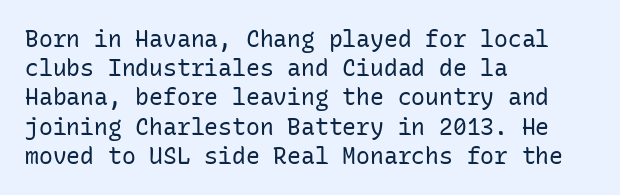
Nothing unusual about the tracking: characters are spaced as the font intends. Caption: multi-line text, flush left, ragged right. How would I describe the line gaps? Plain and ordinary. Unbolded letterforms with no extra heft.
